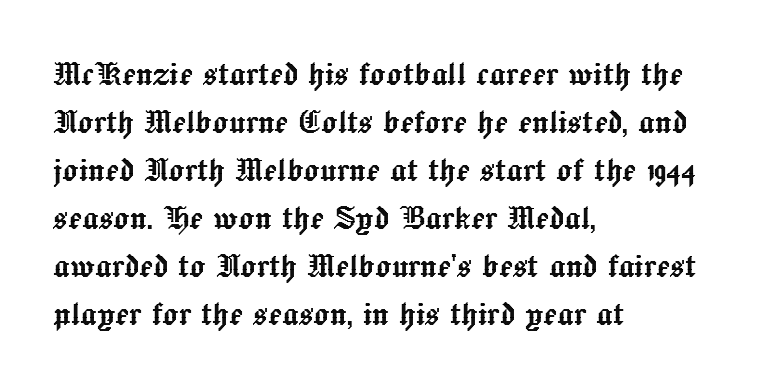
Decoration check: the copy has no underline. Think of a printed novel: that variable character pitch is what you see here. The axis of the letterforms is exactly vertical. The letters sit at their default tracking, neither squeezed nor spread. Alignment: flush left.
